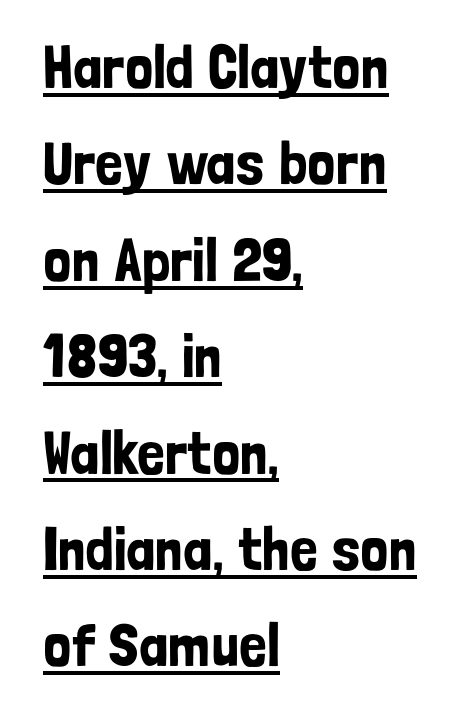
The image shows 61 px condensed sans-serif type, upright; set left-aligned, normal line spacing (1.58x), normal letter spacing, underlined; low stroke contrast and a medium x-height.
